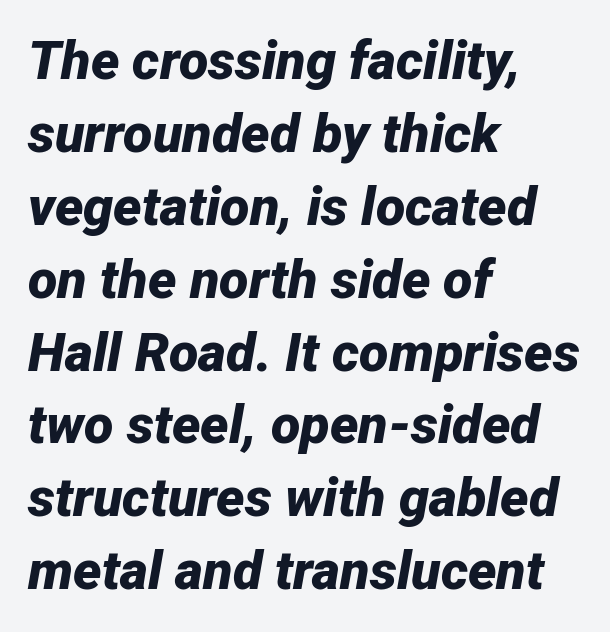
Is the type bold? Yes — the strokes are clearly thick and heavy. Character widths vary here, with narrow letters taking less room than wide ones. Does the copy run flush right? No — it runs flush left. Nobody drew a line under any word here.
